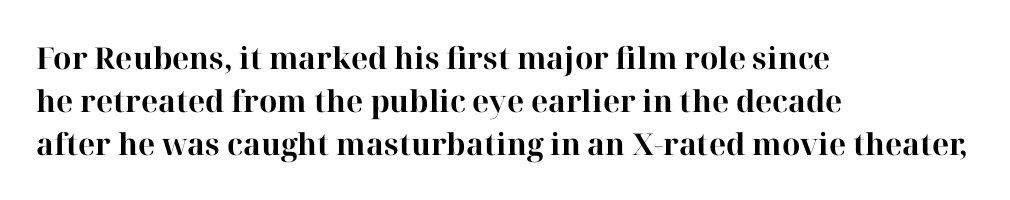
The image shows 30 px bold serif type, upright; set left-aligned, normal line spacing (1.43x), normal letter spacing, not underlined; high stroke contrast and a medium x-height.
